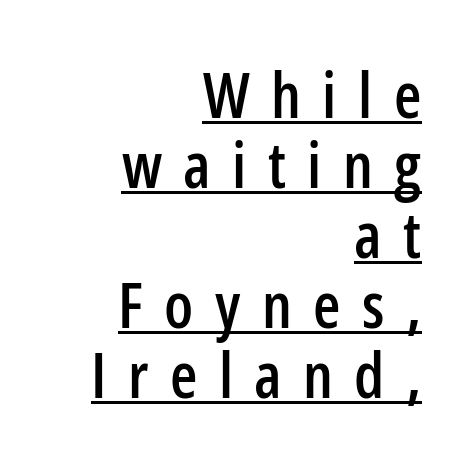
Q: Is the text italic (slanted)? A: No, it is upright.
Q: Is the typeface a serif or a sans-serif typeface? A: Sans-serif.
Q: Is the text underlined? A: Yes.
Q: How is the paragraph aligned? A: Right-aligned.
Q: Is the spacing between letters normal or unusually wide? A: Unusually wide.
Q: Is the spacing between lines tight, normal or loose? A: Tight.
Q: Width (condensed, normal, or wide)? A: Condensed.
Q: Stroke contrast? A: Low.
Q: x-height? A: Medium.
Q: Monospaced? A: No.
